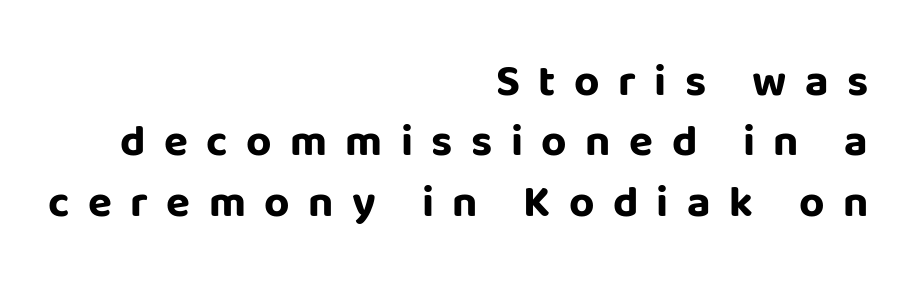
The image shows 44 px bold sans-serif type, upright; set right-aligned, normal line spacing (1.37x), unusually wide letter spacing (+0.42 em), not underlined; low stroke contrast and a large x-height.
